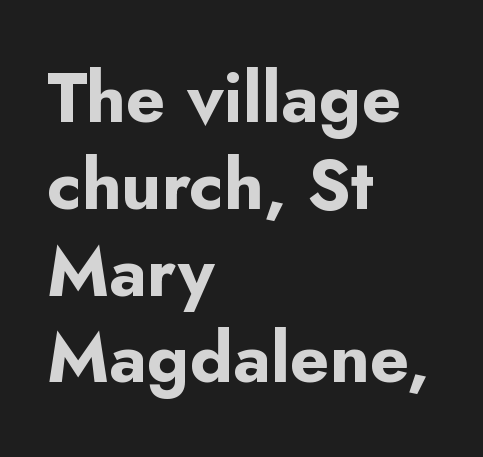
{"serif": "no", "italic": "no", "bold": "yes", "weight": "bold", "width": "normal", "stroke_contrast": "low", "x_height": "small", "monospaced": "no", "underline": "no", "align": "left", "line_spacing_ratio": 1.24, "letter_spacing": "normal", "letter_spacing_em": 0.0, "glyph_px": 70}
